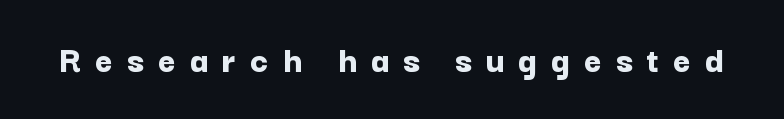
The letters are spread apart with noticeably loose tracking. The axis of the letterforms is exactly vertical. Rule under the text: the space is simply empty. What weight is shown? A full bold with thick strokes. The type family on display is of the sans-serif kind. Think of a printed novel: that variable character pitch is what you see here.
